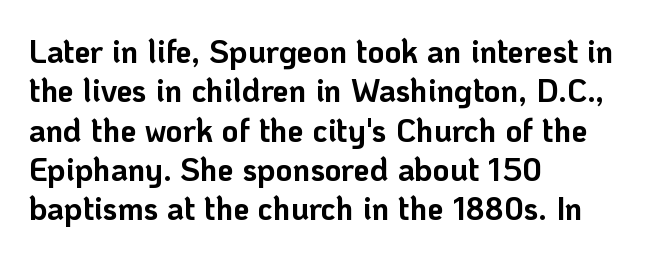
The image shows 32 px bold sans-serif type, upright; set left-aligned, line spacing 1.23x, normal letter spacing, not underlined; low stroke contrast and a medium x-height.
